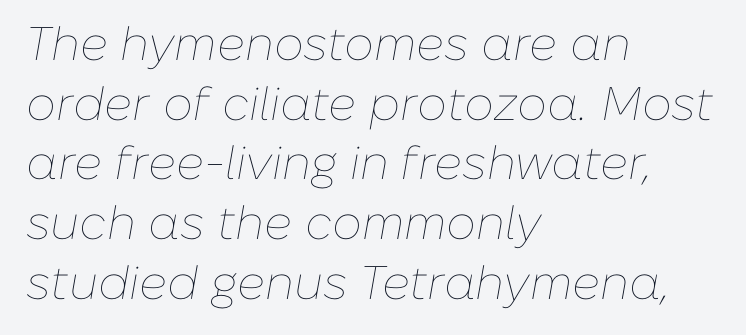
{"italic": "yes", "lean": "right", "slant_degrees": 10, "bold": "no", "weight": "thin", "width": "normal", "stroke_contrast": "low", "x_height": "medium", "monospaced": "no", "underline": "no", "align": "left", "line_spacing": "normal", "line_spacing_ratio": 1.27, "letter_spacing": "normal", "letter_spacing_em": 0.0, "glyph_px": 47}
